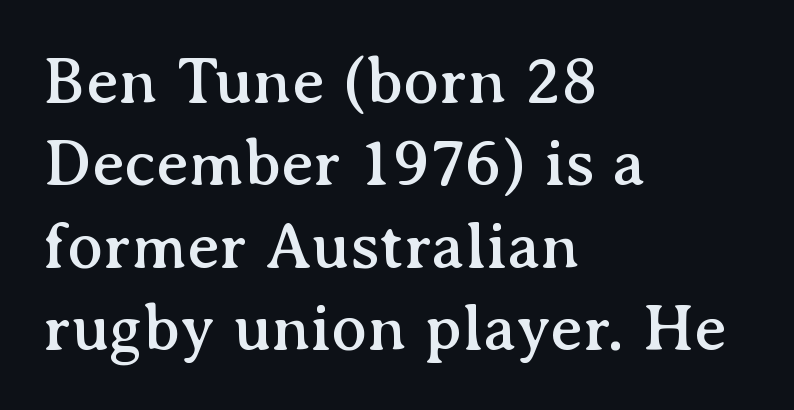
The string is rendered with underlining switched off. This is roman type, the default non-slanted kind. These lines are rendered in a variable-pitch font. Is the block centered? No — it sits flush against the left margin. This rendering leaves character spacing at its baseline value.
